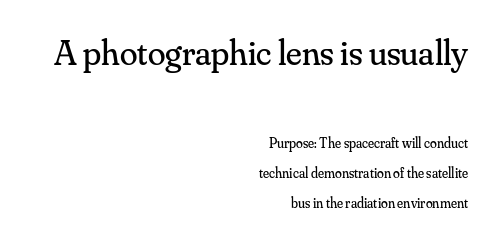
{"serif": "yes", "italic": "no", "bold": "no", "weight": "regular", "width": "normal", "stroke_contrast": "medium", "x_height": "small", "monospaced": "no", "underline": "no", "align": "right", "line_spacing": "loose", "line_spacing_ratio": 2.13, "letter_spacing": "normal", "letter_spacing_em": 0.0, "larger_block": "first", "size_ratio": 2.57, "glyph_px": 36}
